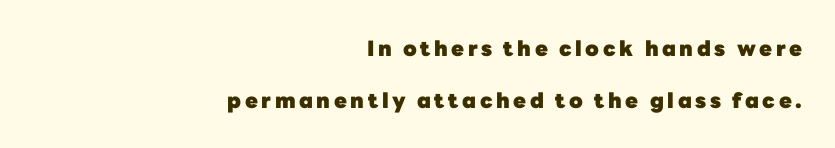
Q: Is the text bold? A: Yes.
Q: Is the text italic (slanted)? A: No, it is upright.
Q: Is the text underlined? A: No.
Q: How is the paragraph aligned? A: Right-aligned.
Q: Is the spacing between lines tight, normal or loose? A: Loose.
